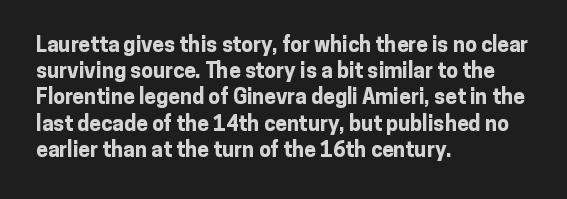
Does the weight exceed regular? Yes, all the way to bold. A typesetter would mark this as roman, not italic. The glyphs are unaccompanied by any horizontal stroke below them. Interline gaps are of average width in this sample. The horizontal fit of the characters is conventional and even.
